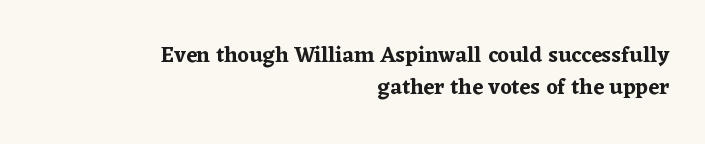
{"italic": "no", "underline": "no", "align": "right", "line_spacing": "normal", "line_spacing_ratio": 1.45, "letter_spacing": "normal", "letter_spacing_em": 0.0, "glyph_px": 22}
